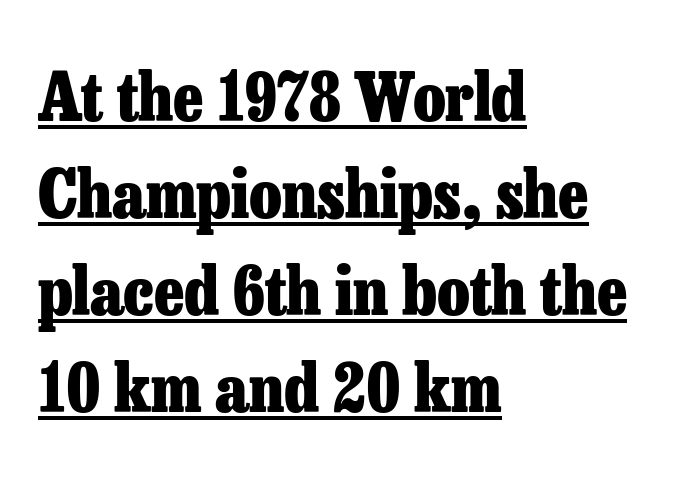
Q: Is the text bold? A: Yes.
Q: Is the text italic (slanted)? A: No, it is upright.
Q: Is the typeface a serif or a sans-serif typeface? A: Serif.
Q: Is the text underlined? A: Yes.
Q: How is the paragraph aligned? A: Left-aligned.
Q: Is the spacing between letters normal or unusually wide? A: Normal.
Q: Is the spacing between lines tight, normal or loose? A: Normal.
Q: Width (condensed, normal, or wide)? A: Normal.
Q: Stroke contrast? A: Low.
Q: x-height? A: Medium.
Q: Monospaced? A: No.
